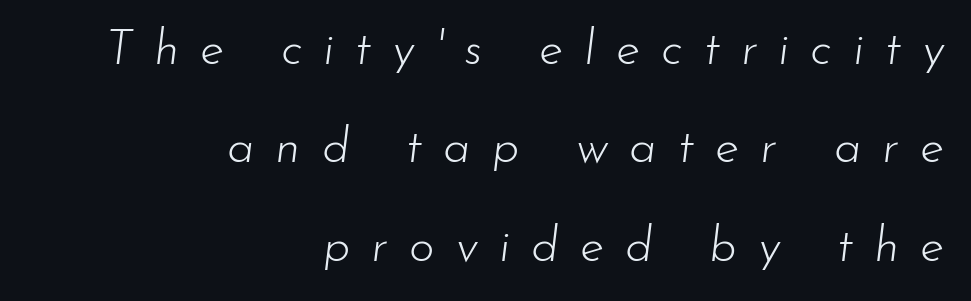
The image shows 49 px light type, italic (leaning right); set right-aligned, loose line spacing (2.01x), unusually wide letter spacing (+0.43 em), not underlined; low stroke contrast and a small x-height.
